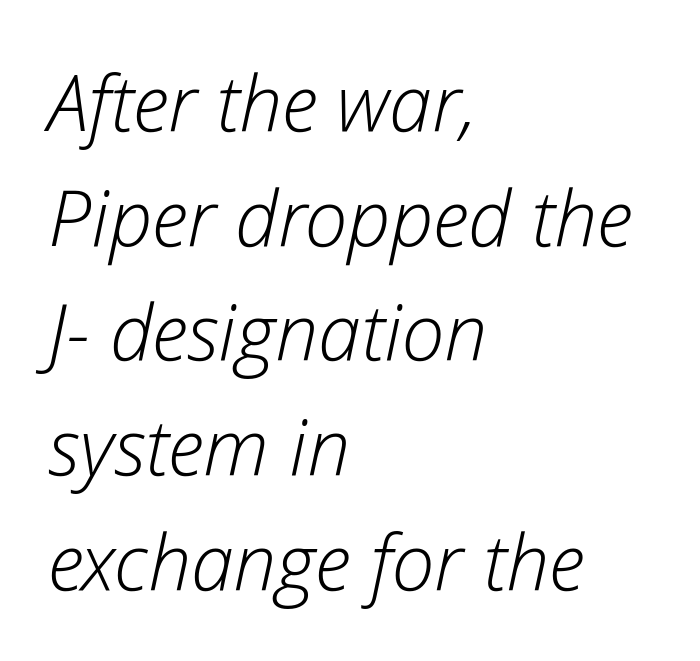
The image shows 77 px light type, italic (leaning right); set left-aligned, normal line spacing (1.49x), normal letter spacing, not underlined; low stroke contrast and a medium x-height.
